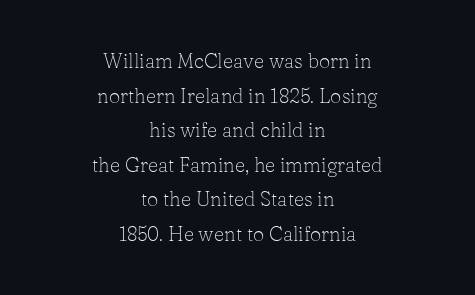
A quiet, ordinary-to-light weight characterises the typeface. The letters stand straight up with perfectly vertical stems. The passage is arranged like a title page — every line centered. Unmarked baselines from the first word to the last. In terms of letterspacing, this is plain default setting.
